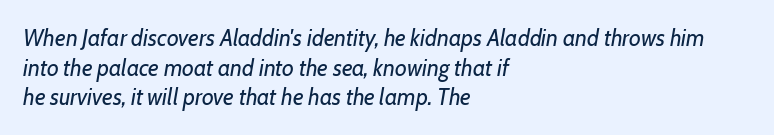
The specimen reads as italic at a glance. Where is the straight margin? On the left. One glance says typical: line gaps are just what's usual. No extra tracking has been applied to these lines.
